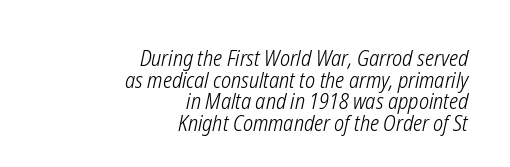
The image shows 22 px text type, italic (leaning right); set right-aligned, tight line spacing (0.98x), normal letter spacing, not underlined.
